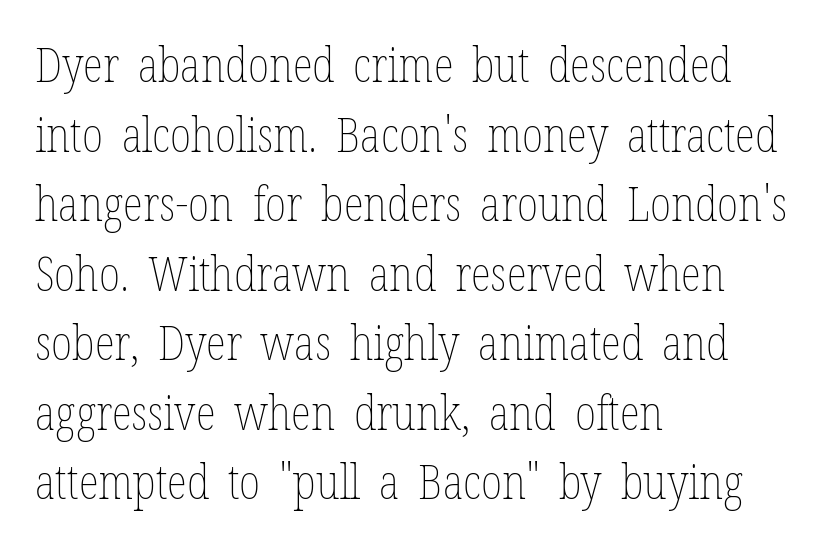
{"italic": "no", "bold": "no", "weight": "thin", "width": "condensed", "stroke_contrast": "low", "x_height": "medium", "monospaced": "no", "underline": "no", "align": "left", "line_spacing": "normal", "line_spacing_ratio": 1.48, "letter_spacing": "normal", "letter_spacing_em": 0.0, "glyph_px": 47}
